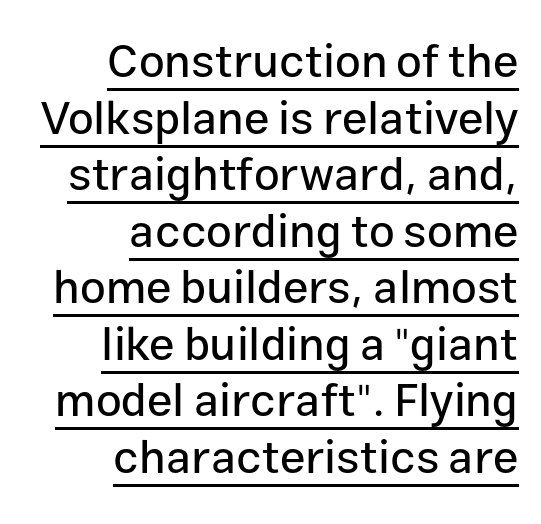
Do the characters align in a grid? No, the font is proportional. Compared with undecorated copy, this sample adds a rule below the words. The passage shown has conventional tracking throughout. Quick note: not italic, upright. Reading down the block, your eye finds every line finishing at a fixed right position. A sans-serif font was chosen for this passage.
